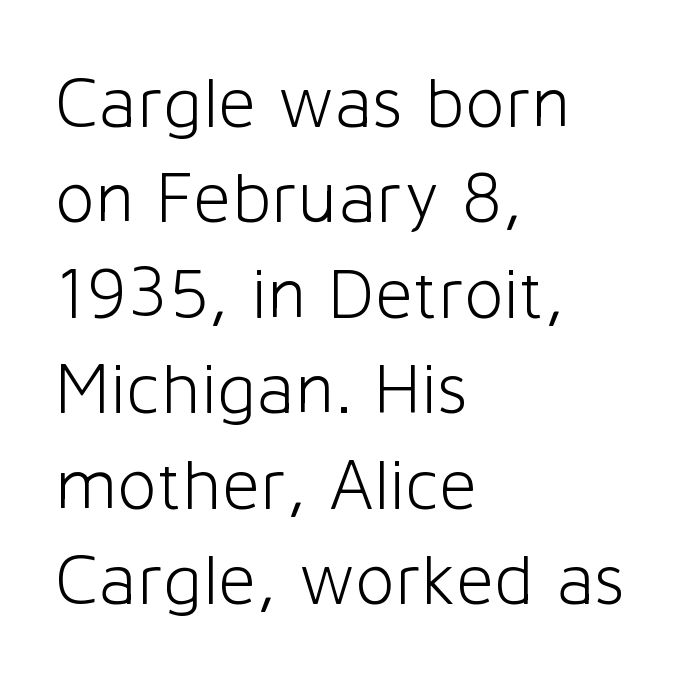
Weight class: somewhere from thin through regular. Quick note: not italic, upright. One glance says typical: line gaps are just what's usual. Tracking here is standard; glyphs follow each other at the usual distance. Letterform terminals end flat and unadorned throughout the passage.
